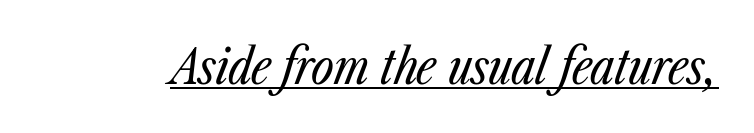
The image shows 49 px regular-weight, condensed type, italic (leaning right); set normal letter spacing, underlined; low stroke contrast and a medium x-height.
